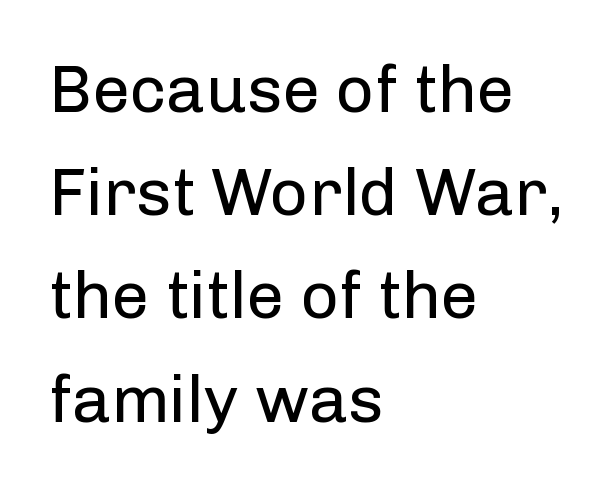
The image shows 67 px regular-weight sans-serif type, upright; set left-aligned, normal line spacing (1.54x), normal letter spacing, not underlined; low stroke contrast and a medium x-height.
